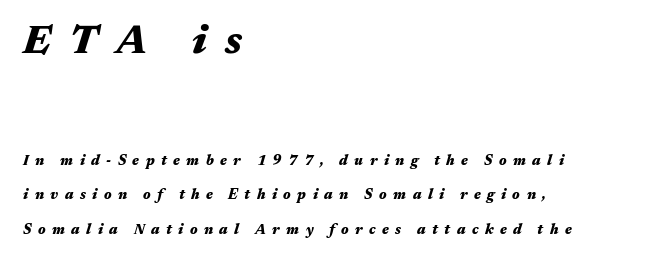
The image shows 40 px heavy, wide type, italic (leaning right); set left-aligned, loose line spacing (2.47x), unusually wide letter spacing (+0.46 em), not underlined; the first (top) block is 2.86x larger; medium stroke contrast and a medium x-height.
